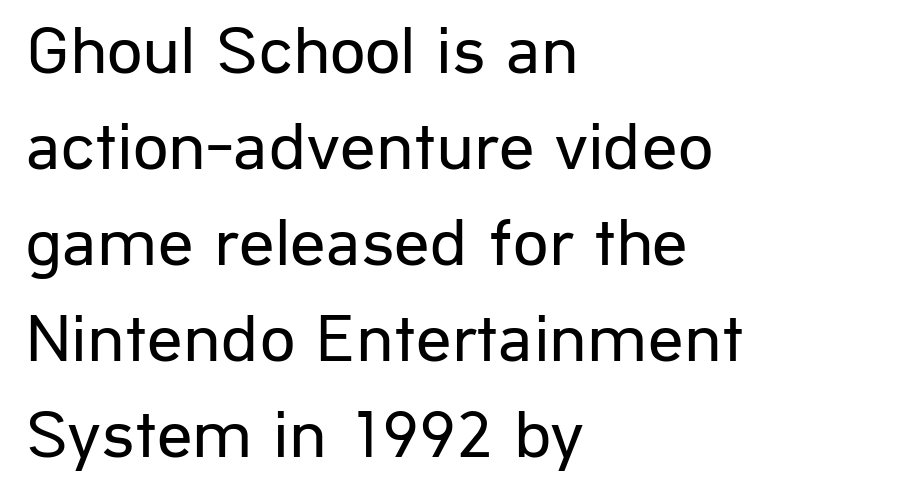
Q: Is the text bold? A: No.
Q: Is the text italic (slanted)? A: No, it is upright.
Q: Is the typeface a serif or a sans-serif typeface? A: Sans-serif.
Q: Is the text underlined? A: No.
Q: How is the paragraph aligned? A: Left-aligned.
Q: Is the spacing between letters normal or unusually wide? A: Normal.
Q: Is the spacing between lines tight, normal or loose? A: Normal.
Q: Width (condensed, normal, or wide)? A: Normal.
Q: Stroke contrast? A: Low.
Q: x-height? A: Medium.
Q: Monospaced? A: No.
